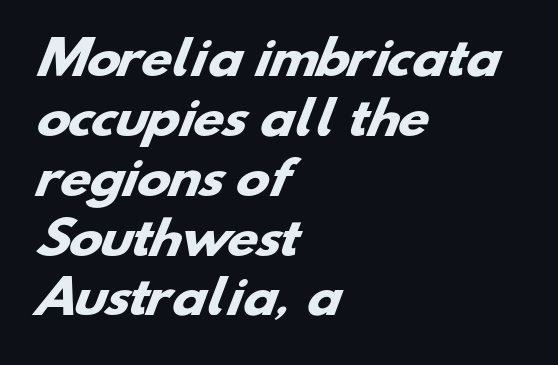
Q: Is the text bold? A: Yes.
Q: Is the typeface a serif or a sans-serif typeface? A: Sans-serif.
Q: Is the text underlined? A: No.
Q: How is the paragraph aligned? A: Left-aligned.
Q: Is the spacing between letters normal or unusually wide? A: Normal.
Q: Is the spacing between lines tight, normal or loose? A: Normal.
Q: Width (condensed, normal, or wide)? A: Wide.
Q: Stroke contrast? A: Low.
Q: x-height? A: Small.
Q: Monospaced? A: No.
